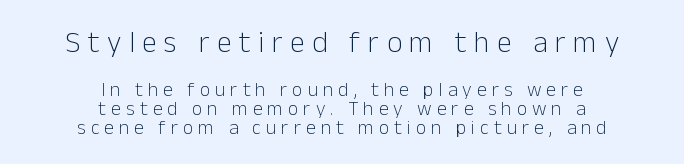
The image shows 30 px light sans-serif type, upright; set centered, tight line spacing (0.96x), unusually wide letter spacing (+0.25 em), not underlined; the first (top) block is 1.5x larger; low stroke contrast and a medium x-height.
